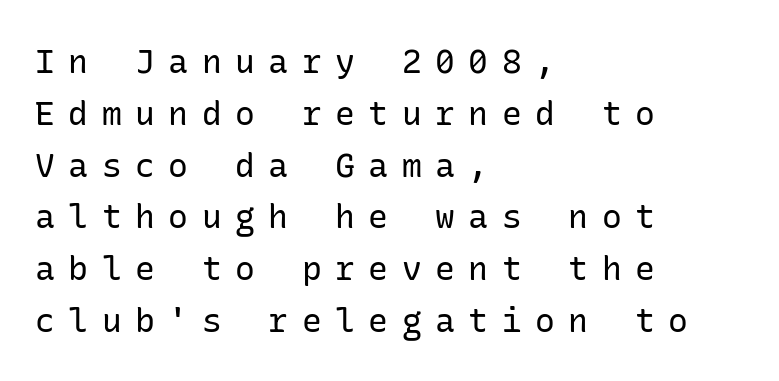
Weight: not bold — regular or lighter. The typesetter chose a ragged-right arrangement here. It's the straight-up-and-down kind of type. The text was rendered using a sans face with plain stroke endings. Is the letter spacing exaggerated? Yes — the characters are pushed far apart.
